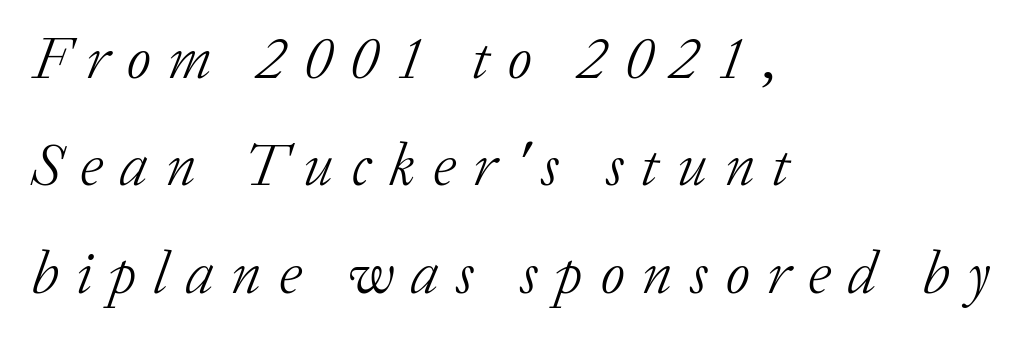
Q: Is the text bold? A: No.
Q: Is the text italic (slanted)? A: Yes, it leans right by about 20 degrees.
Q: Is the typeface a serif or a sans-serif typeface? A: Serif.
Q: Is the text underlined? A: No.
Q: How is the paragraph aligned? A: Left-aligned.
Q: Is the spacing between letters normal or unusually wide? A: Unusually wide.
Q: Width (condensed, normal, or wide)? A: Normal.
Q: Stroke contrast? A: Low.
Q: x-height? A: Medium.
Q: Monospaced? A: No.
